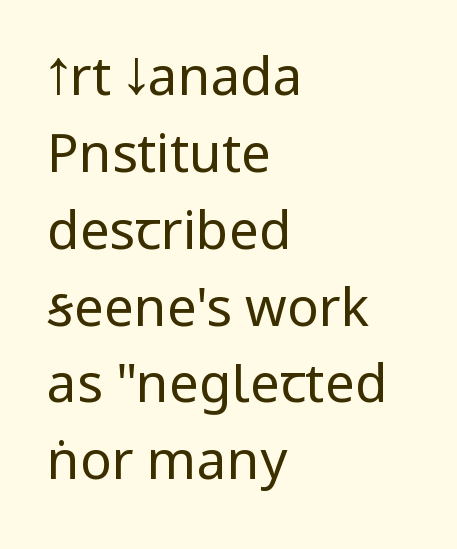
The lines in this sample share a left origin and differ only in where they stop. The font sits on the lighter half of the weight spectrum, regular included. You could call the tracking neutral — neither tight nor loose. Leading matches the norm, producing a regular column. Each letter keeps its own natural width here, so spacing adapts to shape.
